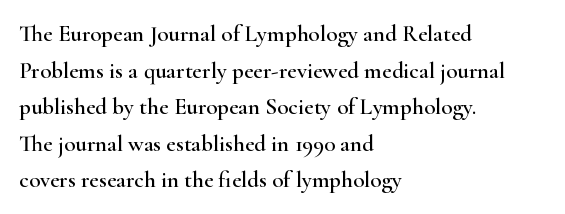
The image shows 23 px text type, upright; set left-aligned, normal line spacing (1.59x), normal letter spacing, not underlined.
